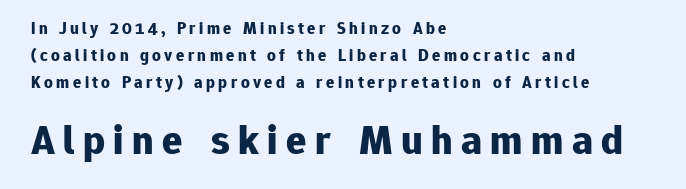
The image shows 42 px bold sans-serif type, upright; set left-aligned, normal line spacing (1.6x), unusually wide letter spacing (+0.2 em), not underlined; the second (bottom) block is 2.47x larger; low stroke contrast and a medium x-height.
